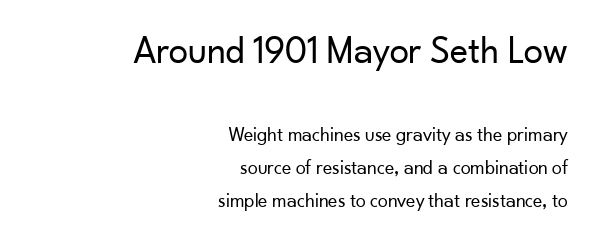
Q: Is the text bold? A: No.
Q: Is the text italic (slanted)? A: No, it is upright.
Q: Is the typeface a serif or a sans-serif typeface? A: Sans-serif.
Q: Is the text underlined? A: No.
Q: How is the paragraph aligned? A: Right-aligned.
Q: Is the spacing between letters normal or unusually wide? A: Normal.
Q: Is the spacing between lines tight, normal or loose? A: Normal.
Q: Which block of text is set in a larger size, the first (top) or the second (bottom)? A: The first (top) one.
Q: Width (condensed, normal, or wide)? A: Normal.
Q: Stroke contrast? A: Low.
Q: x-height? A: Small.
Q: Monospaced? A: No.
